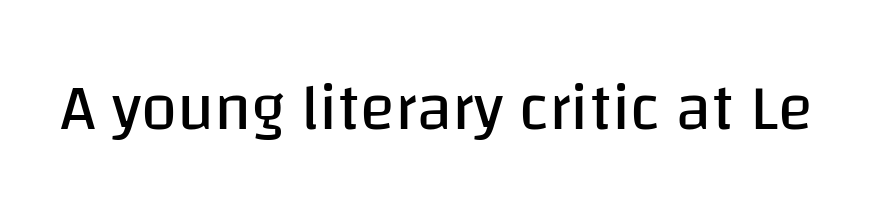
{"serif": "no", "italic": "no", "bold": "no", "weight": "regular", "width": "normal", "stroke_contrast": "low", "x_height": "large", "monospaced": "no", "underline": "no", "letter_spacing": "normal", "letter_spacing_em": 0.0, "glyph_px": 65}
